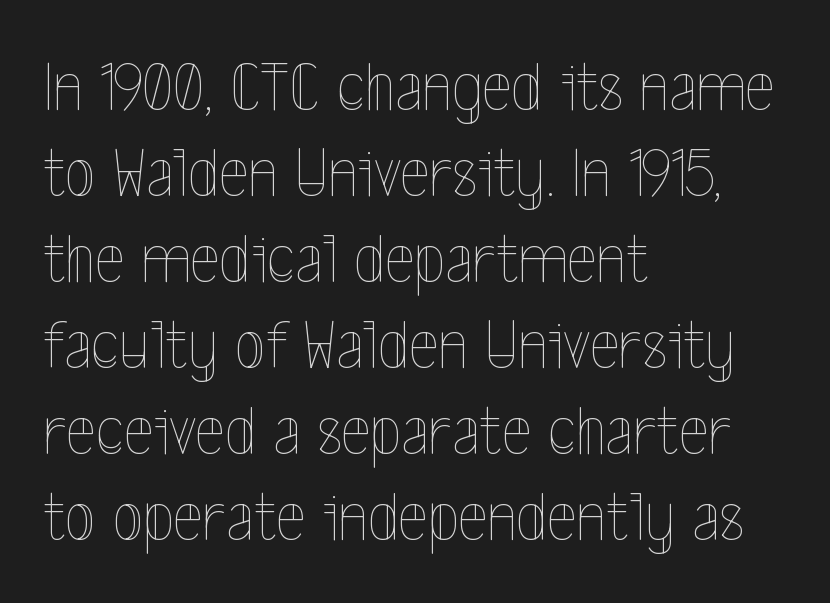
The image shows 71 px thin, condensed type, upright; set left-aligned, line spacing 1.21x, normal letter spacing, not underlined; a medium x-height.
